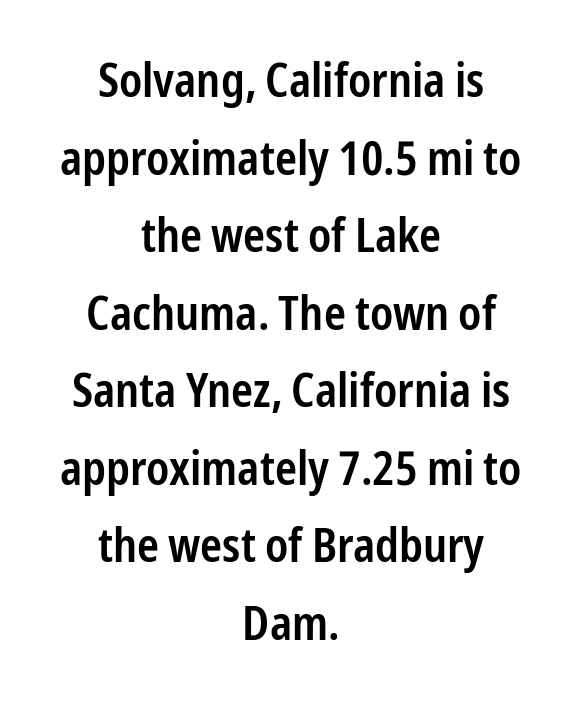
This sample uses an upright cut, with every glyph sitting square on the baseline. Quick note: interline space is typical. The face used here is a sans, in the tradition of grotesques and geometrics. Plain, unruled lines of type.
